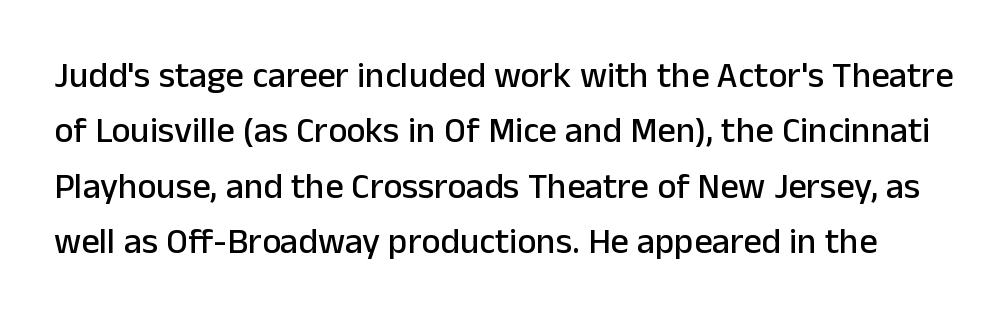
Q: Is the text italic (slanted)? A: No, it is upright.
Q: Is the typeface a serif or a sans-serif typeface? A: Sans-serif.
Q: Is the text underlined? A: No.
Q: Is the spacing between letters normal or unusually wide? A: Normal.
Q: Is the spacing between lines tight, normal or loose? A: Normal.
Q: Width (condensed, normal, or wide)? A: Normal.
Q: Stroke contrast? A: Low.
Q: x-height? A: Medium.
Q: Monospaced? A: No.
